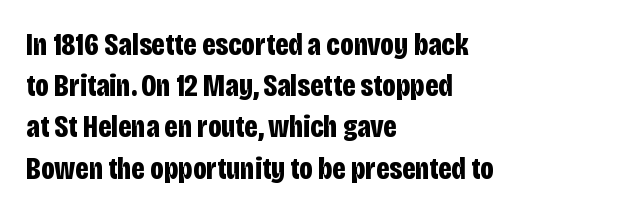
{"serif": "no", "italic": "no", "bold": "yes", "weight": "bold", "width": "condensed", "stroke_contrast": "low", "x_height": "large", "monospaced": "no", "underline": "no", "align": "left", "line_spacing": "normal", "line_spacing_ratio": 1.33, "letter_spacing": "normal", "letter_spacing_em": 0.0, "glyph_px": 31}
